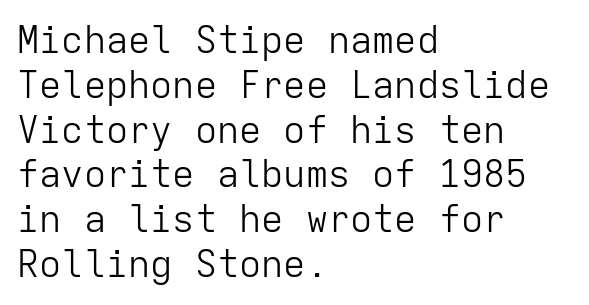
The image shows 37 px light sans-serif type, upright, monospaced; set left-aligned, line spacing 1.21x, normal letter spacing, not underlined; low stroke contrast and a medium x-height.
